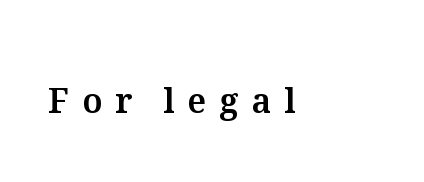
Q: Is the text italic (slanted)? A: No, it is upright.
Q: Is the text underlined? A: No.
Q: Is the spacing between letters normal or unusually wide? A: Unusually wide.
Q: Width (condensed, normal, or wide)? A: Normal.
Q: Stroke contrast? A: Medium.
Q: x-height? A: Medium.
Q: Monospaced? A: No.
